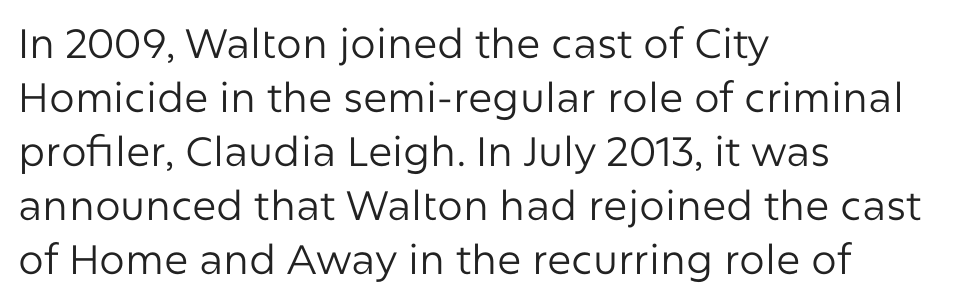
Horizontal alignment here is leftward, the default for most running prose. Each word holds together tightly as a unit, with standard inter-letter gaps. Students, observe: this is what conventionally led text looks like. The passage shown is not bold in any degree.
